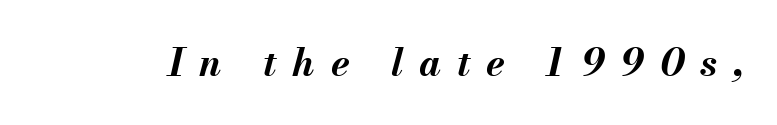
The image shows 38 px bold type, italic (leaning right); set unusually wide letter spacing (+0.42 em), not underlined; medium stroke contrast and a small x-height.
